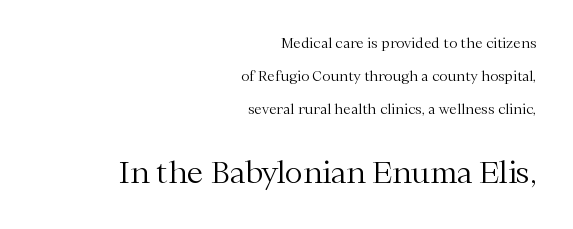
Q: Is the text bold? A: No.
Q: Is the text italic (slanted)? A: No, it is upright.
Q: Is the typeface a serif or a sans-serif typeface? A: Serif.
Q: Is the text underlined? A: No.
Q: How is the paragraph aligned? A: Right-aligned.
Q: Is the spacing between letters normal or unusually wide? A: Normal.
Q: Is the spacing between lines tight, normal or loose? A: Loose.
Q: Which block of text is set in a larger size, the first (top) or the second (bottom)? A: The second (bottom) one.
Q: Width (condensed, normal, or wide)? A: Normal.
Q: Stroke contrast? A: Medium.
Q: x-height? A: Medium.
Q: Monospaced? A: No.
